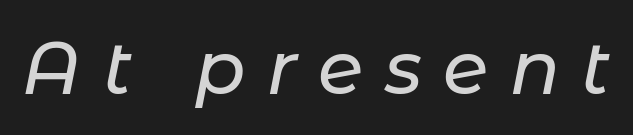
{"italic": "yes", "lean": "right", "slant_degrees": 11, "width": "normal", "stroke_contrast": "low", "x_height": "medium", "monospaced": "no", "underline": "no", "letter_spacing": "wide", "letter_spacing_em": 0.29, "glyph_px": 74}
